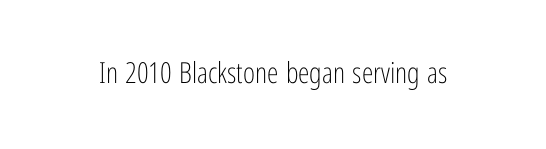
{"serif": "no", "italic": "no", "bold": "no", "weight": "light", "width": "condensed", "stroke_contrast": "low", "x_height": "medium", "monospaced": "no", "underline": "no", "letter_spacing": "normal", "letter_spacing_em": 0.0, "glyph_px": 29}
